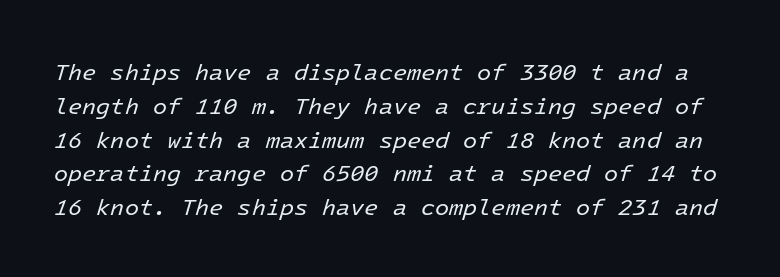
Q: Is the text bold? A: No.
Q: Is the text italic (slanted)? A: Yes, it leans right by about 16 degrees.
Q: Is the text underlined? A: No.
Q: Is the spacing between letters normal or unusually wide? A: Normal.
Q: Is the spacing between lines tight, normal or loose? A: Normal.
